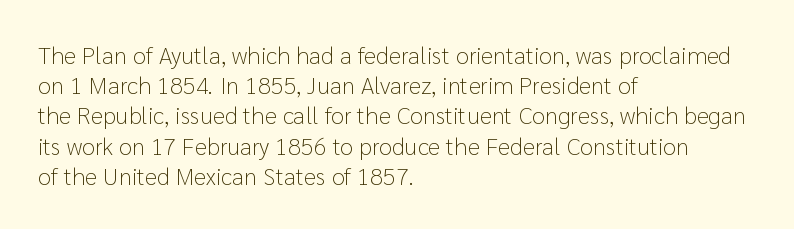
The image shows 24 px text type, upright; set left-aligned, normal line spacing (1.26x), normal letter spacing, not underlined.
